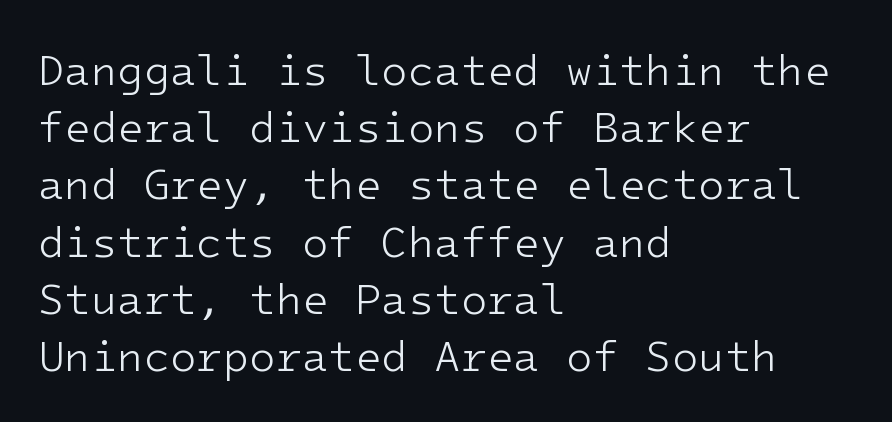
{"serif": "no", "italic": "no", "bold": "no", "weight": "light", "width": "normal", "stroke_contrast": "low", "x_height": "medium", "monospaced": "yes", "underline": "no", "align": "left", "line_spacing": "normal", "line_spacing_ratio": 1.33, "letter_spacing": "normal", "letter_spacing_em": 0.0, "glyph_px": 43}
